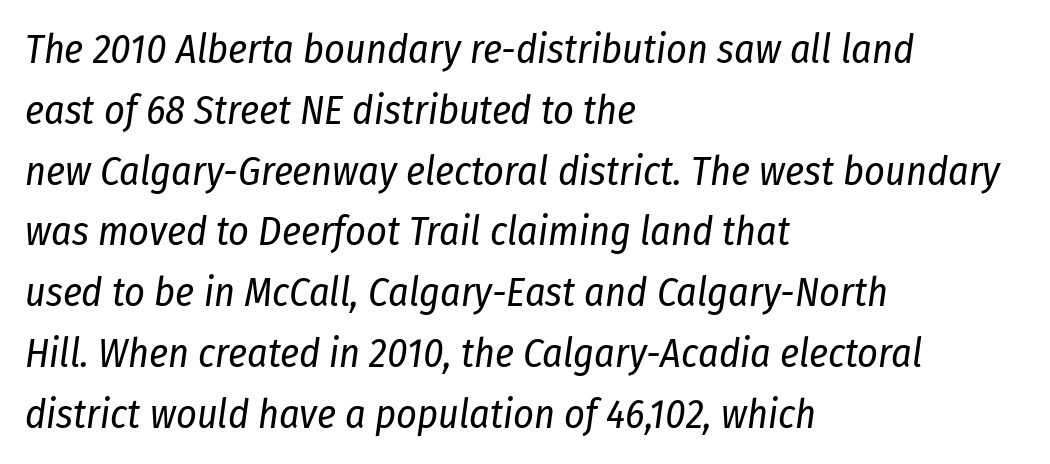
Q: Is the text bold? A: No.
Q: Is the text italic (slanted)? A: Yes, it leans right by about 8 degrees.
Q: Is the text underlined? A: No.
Q: How is the paragraph aligned? A: Left-aligned.
Q: Is the spacing between letters normal or unusually wide? A: Normal.
Q: Is the spacing between lines tight, normal or loose? A: Normal.
Q: Width (condensed, normal, or wide)? A: Condensed.
Q: Stroke contrast? A: Low.
Q: x-height? A: Medium.
Q: Monospaced? A: No.
